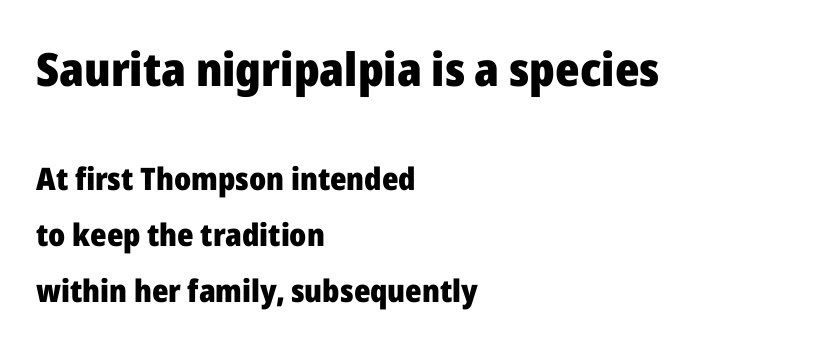
Nothing unusual about the tracking: characters are spaced as the font intends. Notice how thick the strokes are: this is what a full bold looks like. Each line starts at the same left margin while the right side varies. This layout puts the oversized block above and the modest block below.
